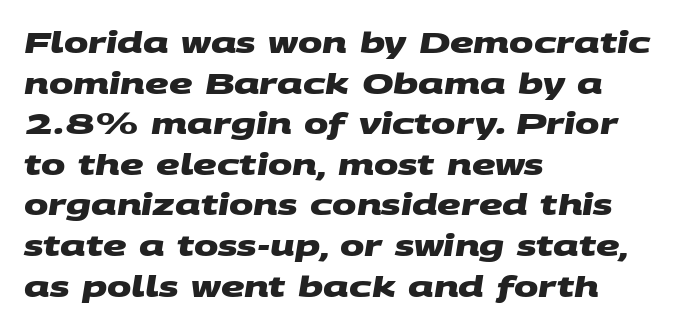
Q: Is the text bold? A: Yes.
Q: Is the typeface a serif or a sans-serif typeface? A: Sans-serif.
Q: Is the text underlined? A: No.
Q: How is the paragraph aligned? A: Left-aligned.
Q: Is the spacing between letters normal or unusually wide? A: Normal.
Q: Is the spacing between lines tight, normal or loose? A: Normal.
Q: Width (condensed, normal, or wide)? A: Wide.
Q: Stroke contrast? A: Medium.
Q: x-height? A: Large.
Q: Monospaced? A: No.
